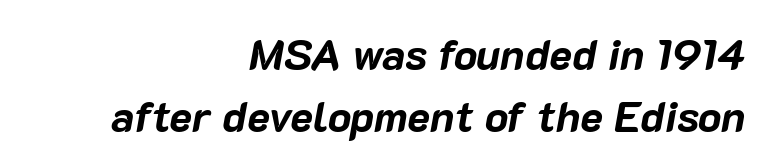
{"italic": "yes", "lean": "right", "slant_degrees": 10, "bold": "yes", "weight": "bold", "width": "normal", "stroke_contrast": "low", "x_height": "medium", "monospaced": "no", "underline": "no", "align": "right", "line_spacing": "normal", "line_spacing_ratio": 1.45, "letter_spacing": "normal", "letter_spacing_em": 0.0, "glyph_px": 43}
